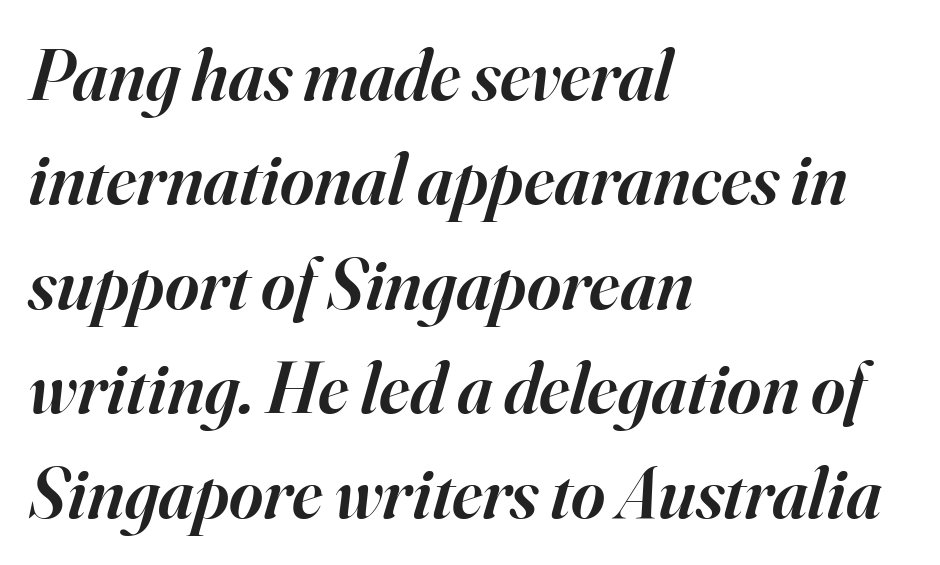
Weight: semibold (demi). The rendering uses a moderate line-height, typical for paragraphs. The letters sit at their default tracking, neither squeezed nor spread. Caption: multi-line text, flush left, ragged right. You could not count columns in this text — the font is proportionally spaced.
